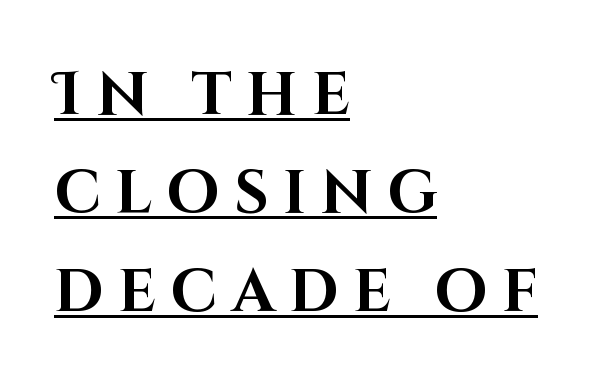
{"serif": "no", "italic": "no", "bold": "yes", "weight": "bold", "width": "normal", "stroke_contrast": "high", "x_height": "large", "monospaced": "no", "underline": "yes", "align": "left", "line_spacing": "normal", "line_spacing_ratio": 1.64, "letter_spacing": "wide", "letter_spacing_em": 0.24, "glyph_px": 60}
